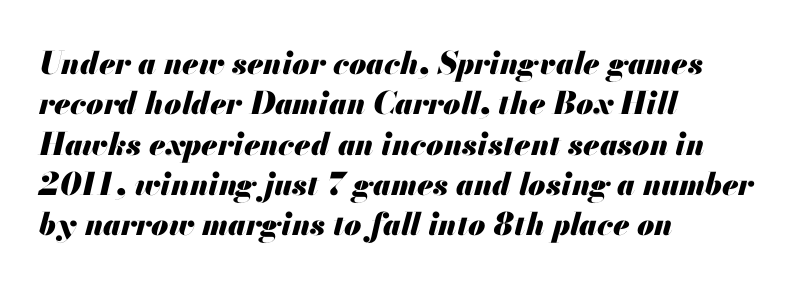
Think of a printed novel: that variable character pitch is what you see here. A bare baseline throughout the passage. The axis of the letterforms is tilted away from vertical. Strokes here are thick enough to call this a true bold.
